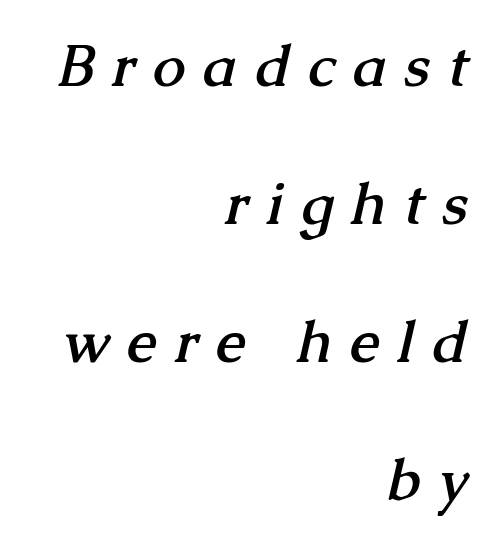
Q: Is the text bold? A: Yes.
Q: Is the typeface a serif or a sans-serif typeface? A: Serif.
Q: Is the text underlined? A: No.
Q: How is the paragraph aligned? A: Right-aligned.
Q: Is the spacing between letters normal or unusually wide? A: Unusually wide.
Q: Is the spacing between lines tight, normal or loose? A: Loose.
Q: Width (condensed, normal, or wide)? A: Normal.
Q: Stroke contrast? A: Medium.
Q: x-height? A: Medium.
Q: Monospaced? A: No.
